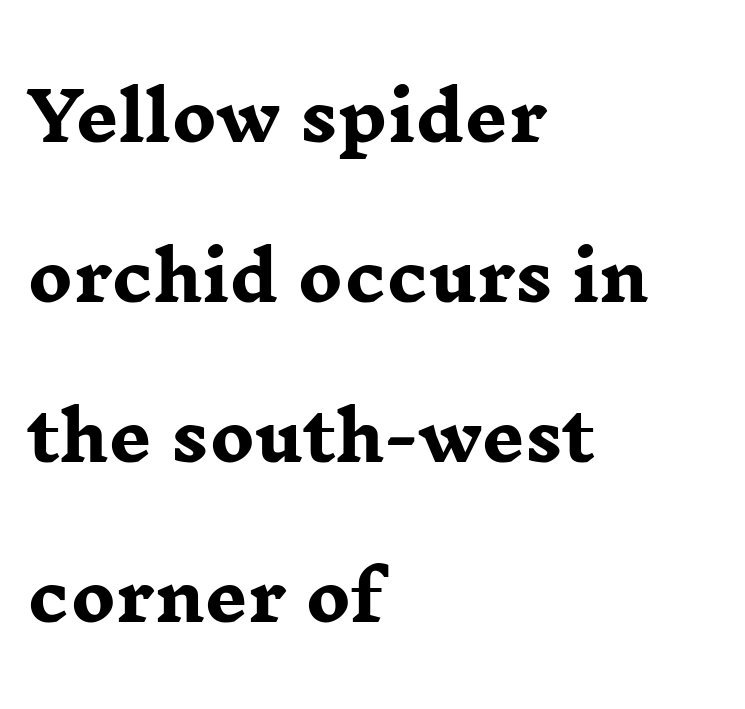
Q: Is the text bold? A: Yes.
Q: Is the text italic (slanted)? A: No, it is upright.
Q: Is the typeface a serif or a sans-serif typeface? A: Serif.
Q: Is the text underlined? A: No.
Q: How is the paragraph aligned? A: Left-aligned.
Q: Is the spacing between letters normal or unusually wide? A: Normal.
Q: Is the spacing between lines tight, normal or loose? A: Loose.
Q: Width (condensed, normal, or wide)? A: Wide.
Q: Stroke contrast? A: Low.
Q: x-height? A: Medium.
Q: Monospaced? A: No.
